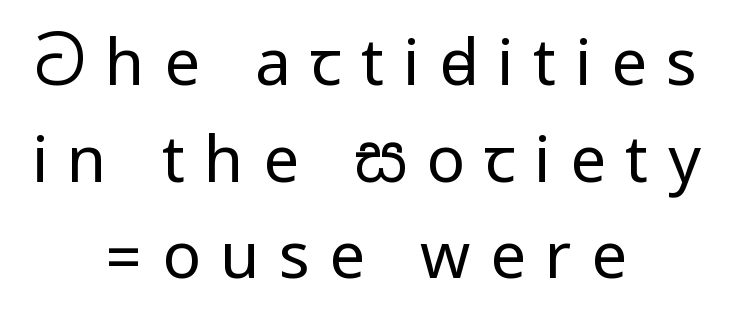
{"serif": "no", "italic": "no", "bold": "no", "weight": "regular", "width": "condensed", "stroke_contrast": "low", "underline": "no", "align": "center", "line_spacing": "normal", "line_spacing_ratio": 1.51, "letter_spacing": "wide", "letter_spacing_em": 0.3, "glyph_px": 64}
